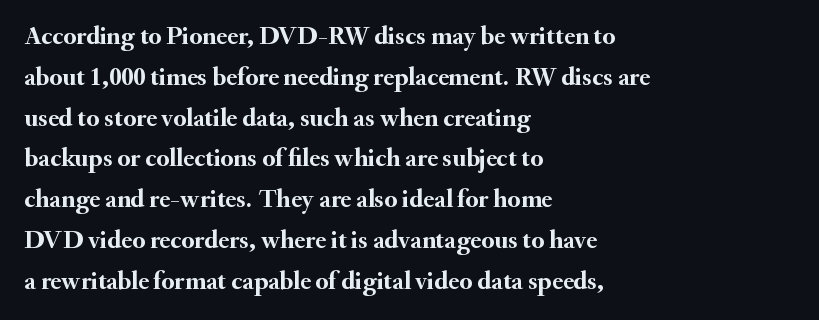
The image shows 26 px bold type, upright; set left-aligned, normal line spacing (1.57x), normal letter spacing, not underlined.
